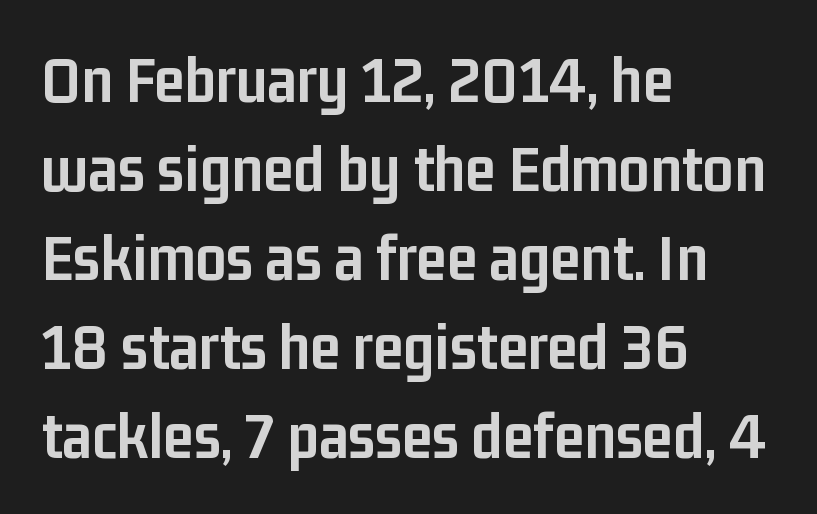
{"serif": "no", "italic": "no", "bold": "yes", "weight": "semibold", "width": "condensed", "stroke_contrast": "low", "x_height": "medium", "monospaced": "no", "underline": "no", "align": "left", "line_spacing": "normal", "line_spacing_ratio": 1.31, "letter_spacing": "normal", "letter_spacing_em": 0.0, "glyph_px": 68}
